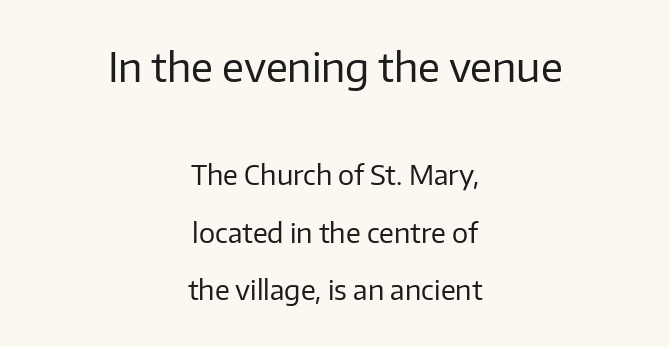
Q: Is the text bold? A: No.
Q: Is the text italic (slanted)? A: No, it is upright.
Q: Is the typeface a serif or a sans-serif typeface? A: Sans-serif.
Q: Is the text underlined? A: No.
Q: How is the paragraph aligned? A: Centered.
Q: Is the spacing between letters normal or unusually wide? A: Normal.
Q: Is the spacing between lines tight, normal or loose? A: Loose.
Q: Which block of text is set in a larger size, the first (top) or the second (bottom)? A: The first (top) one.
Q: Width (condensed, normal, or wide)? A: Normal.
Q: Stroke contrast? A: Low.
Q: x-height? A: Medium.
Q: Monospaced? A: No.
